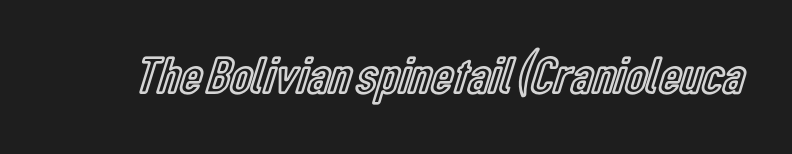
{"width": "condensed", "x_height": "medium", "monospaced": "no", "underline": "no", "letter_spacing": "normal", "letter_spacing_em": 0.0, "glyph_px": 53}
